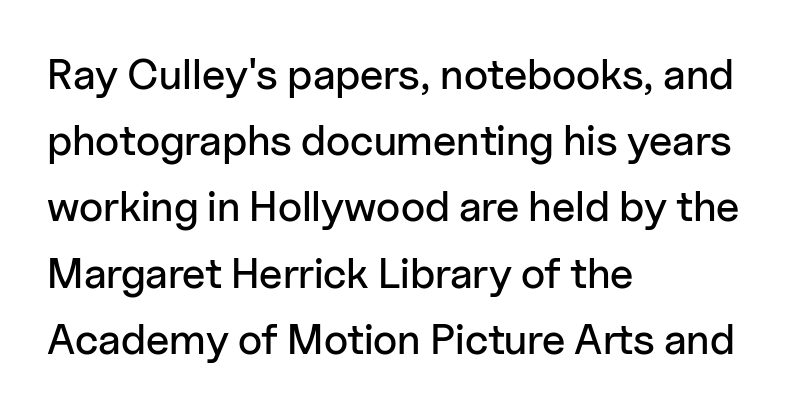
Decoration check: the copy has no underline. Looks like regular typesetting: each glyph gets only the width it needs. The typesetter chose a ragged-right arrangement here. This sample keeps an unexceptional amount of space between lines.
